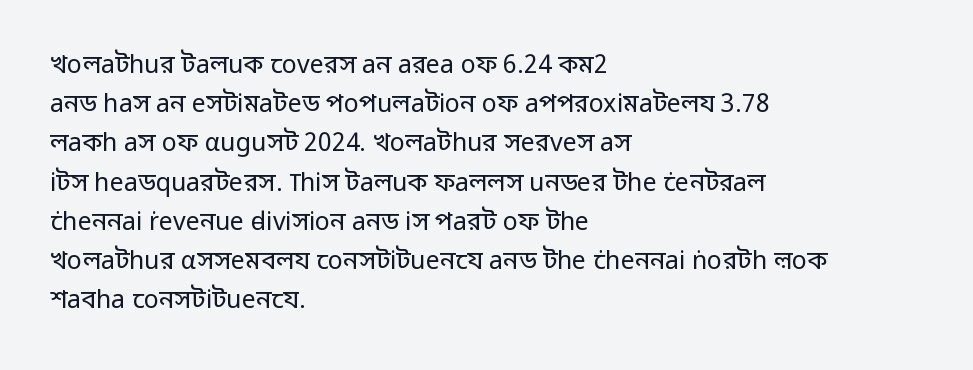
The image shows 25 px text type, upright; set left-aligned, normal line spacing (1.57x), normal letter spacing, not underlined.
